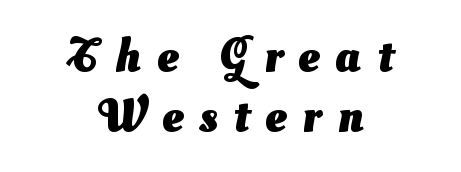
Do the characters align in a grid? No, the font is proportional. In CSS terms this would be text-align: center. Notice how descenders clear the ascenders below comfortably — that's standard leading. I'd describe the lettering as bold — thick and assertive. To sum up the face: it is a sans, with no serifs.
